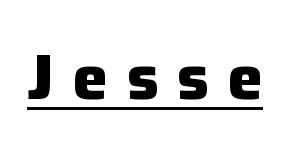
The image shows 63 px heavy sans-serif type, upright; set unusually wide letter spacing (+0.3 em), underlined; low stroke contrast and a medium x-height.
